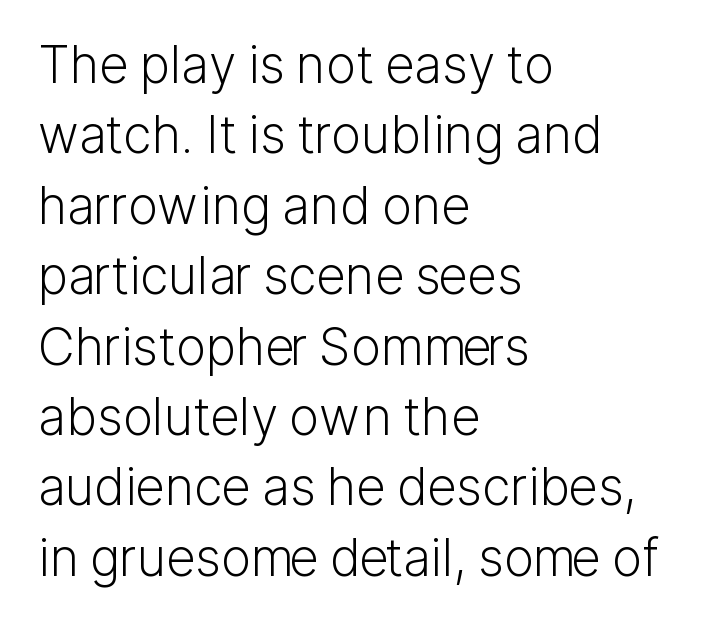
{"serif": "no", "italic": "no", "bold": "no", "weight": "light", "width": "normal", "stroke_contrast": "low", "x_height": "medium", "monospaced": "no", "underline": "no", "align": "left", "line_spacing": "normal", "line_spacing_ratio": 1.38, "letter_spacing": "normal", "letter_spacing_em": 0.0, "glyph_px": 51}
